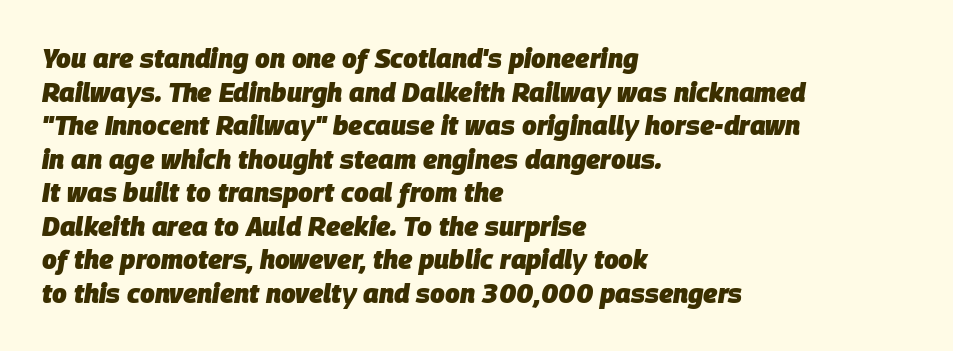
Q: Is the text bold? A: Yes.
Q: Is the text italic (slanted)? A: Yes, it leans right by about 9 degrees.
Q: Is the text underlined? A: No.
Q: How is the paragraph aligned? A: Left-aligned.
Q: Is the spacing between letters normal or unusually wide? A: Normal.
Q: Is the spacing between lines tight, normal or loose? A: Normal.
